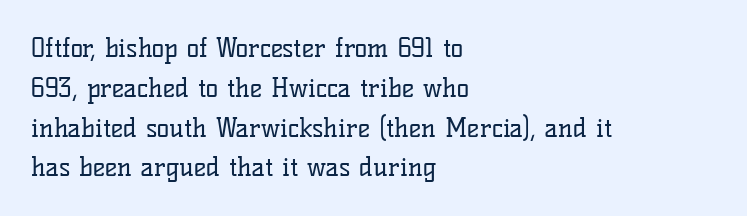
{"italic": "no", "bold": "no", "underline": "no", "align": "left", "line_spacing": "normal", "line_spacing_ratio": 1.53, "letter_spacing": "normal", "letter_spacing_em": 0.0, "glyph_px": 26}
